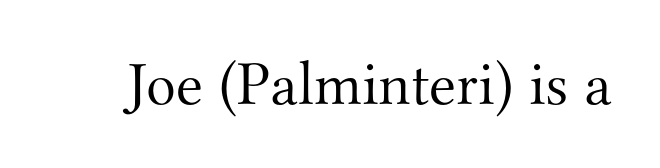
Little horizontal feet cap the strokes, marking this as serif type. These lines keep a tight, regular rhythm from letter to letter. The letters advance in unequal steps, a hallmark of proportional type. Beneath every word, the page is bare. Ordinary non-slanted type is in use. Is this a heavy cut? Hardly; it is regular or lighter.
